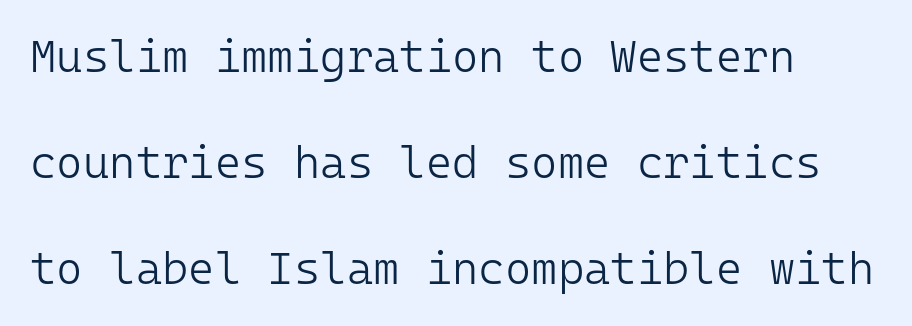
The image shows 45 px light sans-serif type, upright, monospaced; set left-aligned, loose line spacing (2.36x), normal letter spacing, not underlined; low stroke contrast and a medium x-height.
